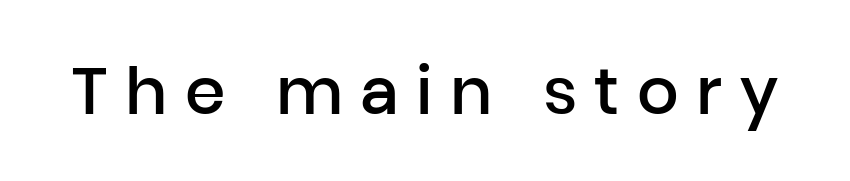
The image shows 65 px semibold sans-serif type, upright; set unusually wide letter spacing (+0.27 em), not underlined; low stroke contrast and a medium x-height.
